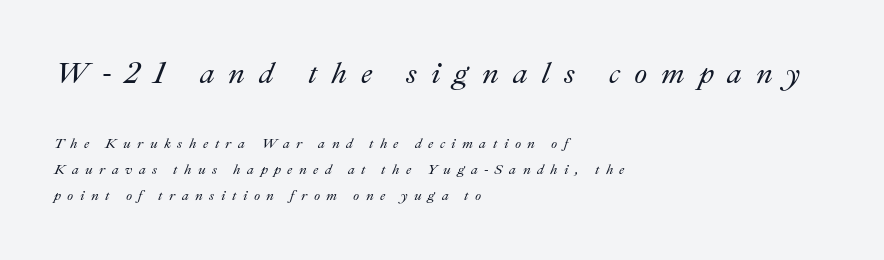
{"italic": "yes", "lean": "right", "slant_degrees": 22, "width": "normal", "stroke_contrast": "medium", "x_height": "small", "monospaced": "no", "underline": "no", "align": "left", "line_spacing_ratio": 1.87, "letter_spacing": "wide", "letter_spacing_em": 0.46, "larger_block": "first", "size_ratio": 2.14, "glyph_px": 30}
